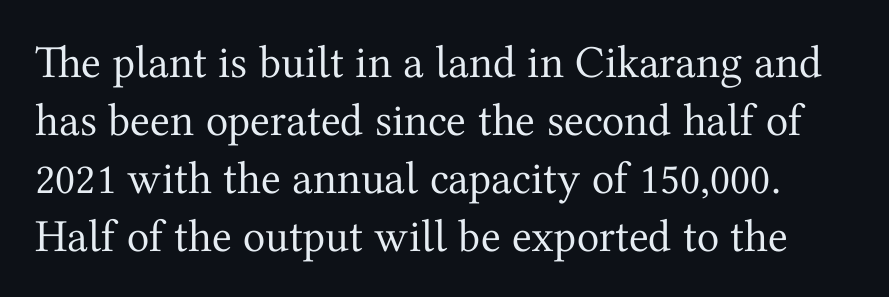
Q: Is the text bold? A: No.
Q: Is the text italic (slanted)? A: No, it is upright.
Q: Is the typeface a serif or a sans-serif typeface? A: Serif.
Q: Is the text underlined? A: No.
Q: Is the spacing between letters normal or unusually wide? A: Normal.
Q: Is the spacing between lines tight, normal or loose? A: Normal.
Q: Width (condensed, normal, or wide)? A: Normal.
Q: Stroke contrast? A: Medium.
Q: x-height? A: Medium.
Q: Monospaced? A: No.
